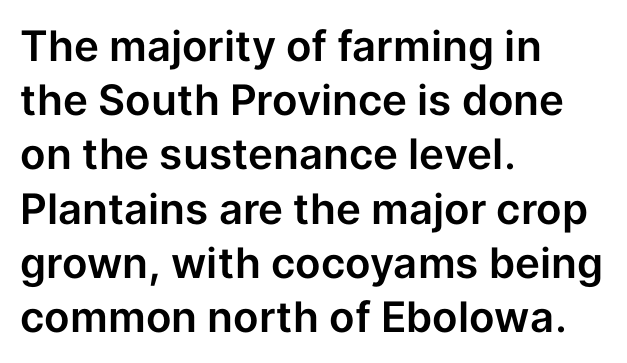
Q: Is the text italic (slanted)? A: No, it is upright.
Q: Is the typeface a serif or a sans-serif typeface? A: Sans-serif.
Q: Is the text underlined? A: No.
Q: How is the paragraph aligned? A: Left-aligned.
Q: Is the spacing between letters normal or unusually wide? A: Normal.
Q: Is the spacing between lines tight, normal or loose? A: Normal.
Q: Width (condensed, normal, or wide)? A: Normal.
Q: Stroke contrast? A: Low.
Q: x-height? A: Medium.
Q: Monospaced? A: No.
